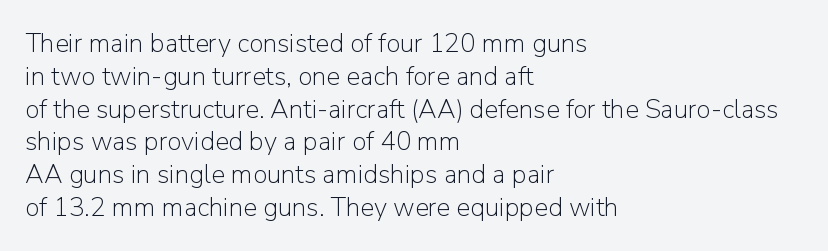
Check the space under the baseline: it is left empty. Posture: upright roman. Is the type heavy? It reads as light-to-regular instead. One-word summary of the alignment: left. The line-height multiplier appears to be the usual default.
